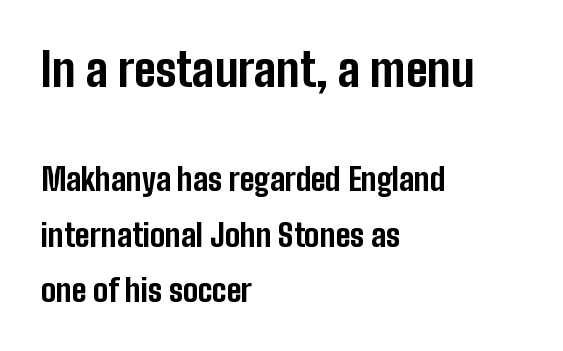
These lines stack with their left ends in a neat column. Just letters on the line, the space beneath them empty. Bold? Absolutely — the strokes are thick and heavy. Is the lower block the larger one? No — the upper block carries the bigger type.
